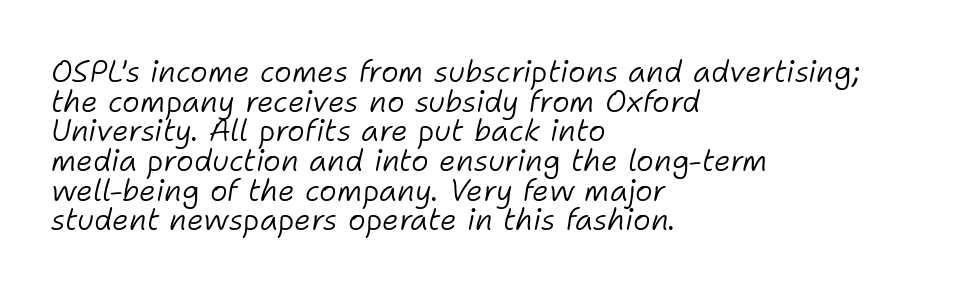
{"italic": "yes", "lean": "right", "slant_degrees": 11, "bold": "no", "weight": "light", "width": "normal", "stroke_contrast": "low", "x_height": "medium", "monospaced": "no", "underline": "no", "align": "left", "line_spacing": "tight", "line_spacing_ratio": 0.99, "letter_spacing": "normal", "letter_spacing_em": 0.0, "glyph_px": 30}
